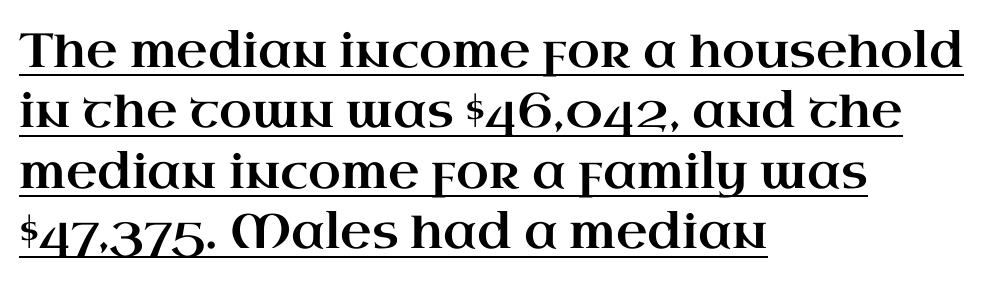
Q: Is the text italic (slanted)? A: No, it is upright.
Q: Is the typeface a serif or a sans-serif typeface? A: Serif.
Q: Is the text underlined? A: Yes.
Q: How is the paragraph aligned? A: Left-aligned.
Q: Is the spacing between letters normal or unusually wide? A: Normal.
Q: Is the spacing between lines tight, normal or loose? A: Normal.
Q: Width (condensed, normal, or wide)? A: Wide.
Q: Stroke contrast? A: High.
Q: x-height? A: Small.
Q: Monospaced? A: No.
